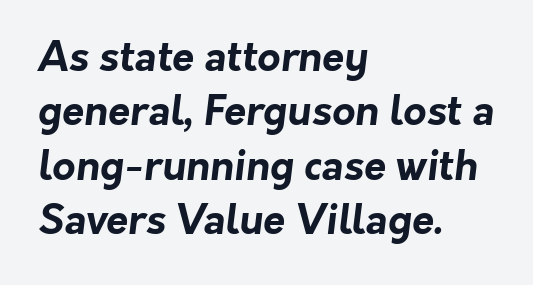
{"serif": "no", "bold": "yes", "weight": "bold", "width": "normal", "stroke_contrast": "low", "x_height": "medium", "monospaced": "no", "underline": "no", "align": "left", "line_spacing": "normal", "line_spacing_ratio": 1.36, "letter_spacing": "normal", "letter_spacing_em": 0.0, "glyph_px": 40}
